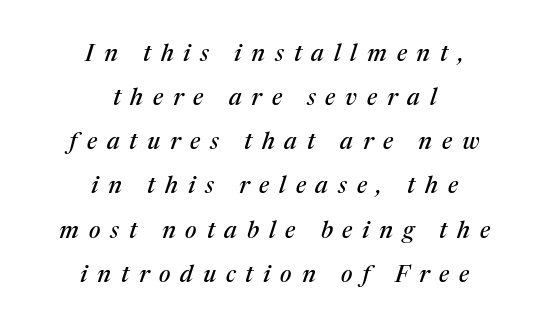
The image shows 24 px text type, italic (leaning right); set centered, line spacing 1.84x, unusually wide letter spacing (+0.41 em), not underlined.
